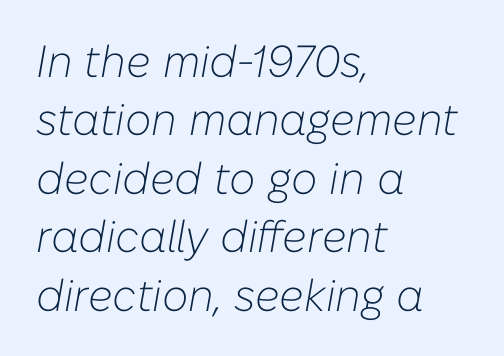
The image shows 45 px light type, italic (leaning right); set left-aligned, normal line spacing (1.3x), normal letter spacing, not underlined; low stroke contrast and a medium x-height.
